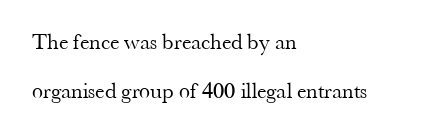
{"italic": "no", "bold": "no", "underline": "no", "align": "left", "line_spacing": "loose", "line_spacing_ratio": 2.24, "letter_spacing": "normal", "letter_spacing_em": 0.0, "glyph_px": 22}
